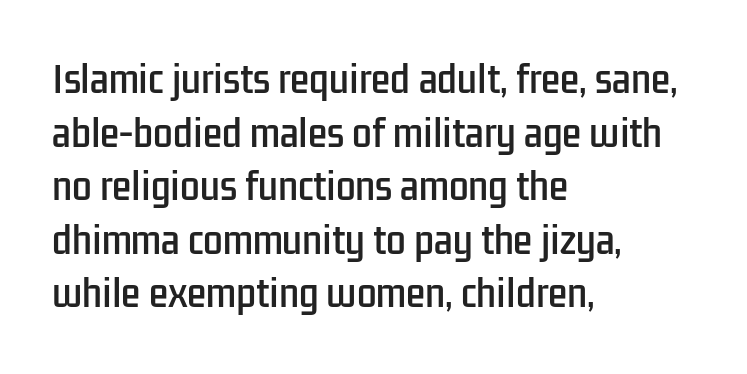
Between one letter and the next there's only the usual sliver of space. A typesetter would call this proportional, since set widths differ per character. Teacher's note: observe the even left margin — that is flush-left alignment. A normal amount of white space separates one row of letters from the next. Each row of text sits above clean, open space.
